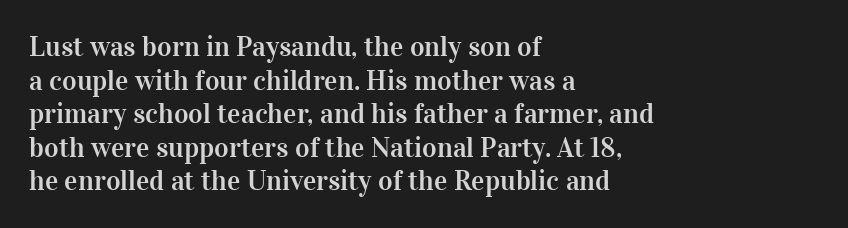
The image shows 28 px serif type, upright; set left-aligned, line spacing 1.2x, normal letter spacing, not underlined; high stroke contrast and a medium x-height.
